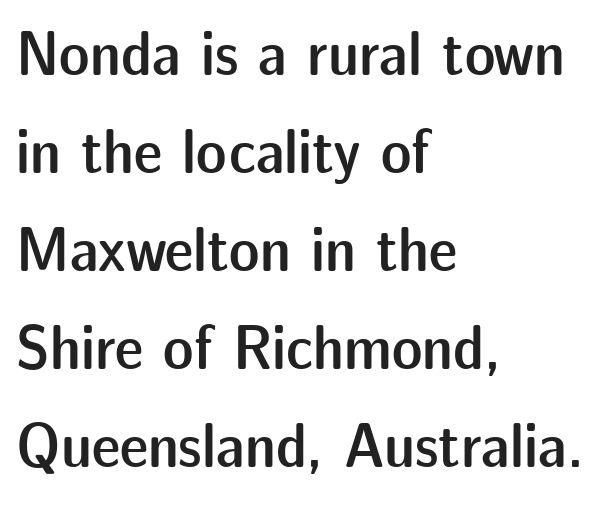
Is this a sans? Yes — the strokes have no serifs. Character widths vary here, with narrow letters taking less room than wide ones. A bare baseline throughout the passage. You could call the tracking neutral — neither tight nor loose.
